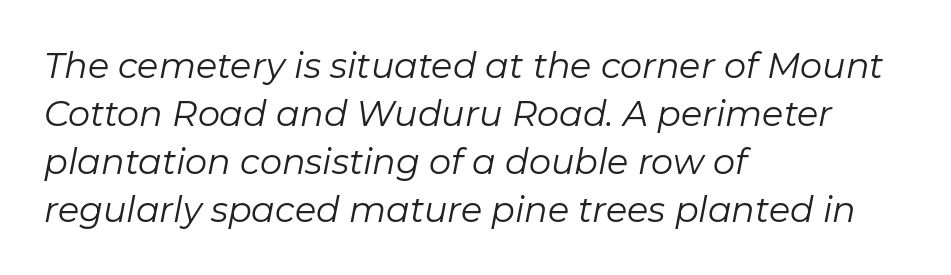
Q: Is the text bold? A: No.
Q: Is the text italic (slanted)? A: Yes, it leans right by about 11 degrees.
Q: Is the text underlined? A: No.
Q: How is the paragraph aligned? A: Left-aligned.
Q: Is the spacing between letters normal or unusually wide? A: Normal.
Q: Is the spacing between lines tight, normal or loose? A: Normal.
Q: Width (condensed, normal, or wide)? A: Normal.
Q: Stroke contrast? A: Low.
Q: x-height? A: Medium.
Q: Monospaced? A: No.
